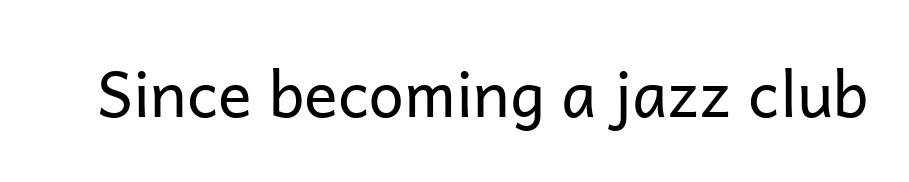
The passage shown is not bold in any degree. Honestly, the letter spacing is just normal — you wouldn't notice it. The characters display no serif detailing; their extremities are plain. Note the varied advance widths — an 'i' is clearly narrower than an 'm'. Letters rest on an invisible, unmarked baseline.
